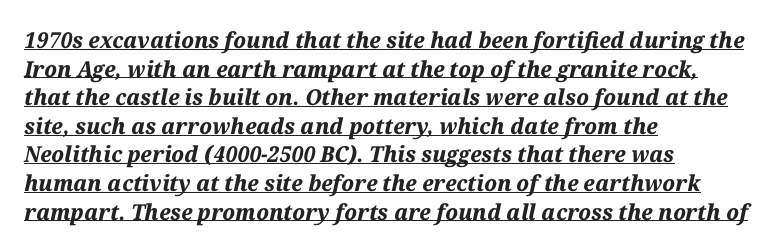
The image shows 22 px bold type, italic (leaning right); set left-aligned, normal line spacing (1.3x), normal letter spacing, underlined.
